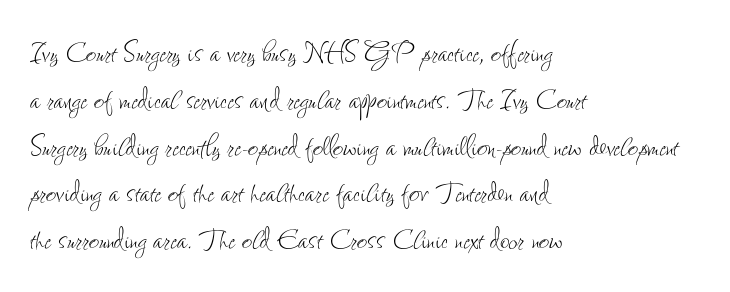
The image shows 36 px thin, condensed type; set left-aligned, normal line spacing (1.3x), normal letter spacing, not underlined; low stroke contrast and a small x-height.
